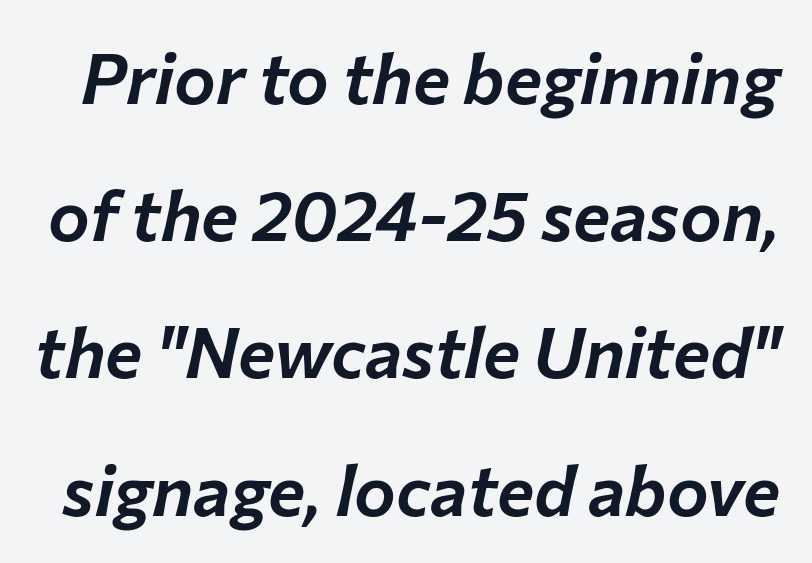
{"italic": "yes", "lean": "right", "slant_degrees": 12, "width": "normal", "stroke_contrast": "low", "x_height": "medium", "monospaced": "no", "underline": "no", "line_spacing": "loose", "line_spacing_ratio": 1.96, "letter_spacing": "normal", "letter_spacing_em": 0.0, "glyph_px": 70}
